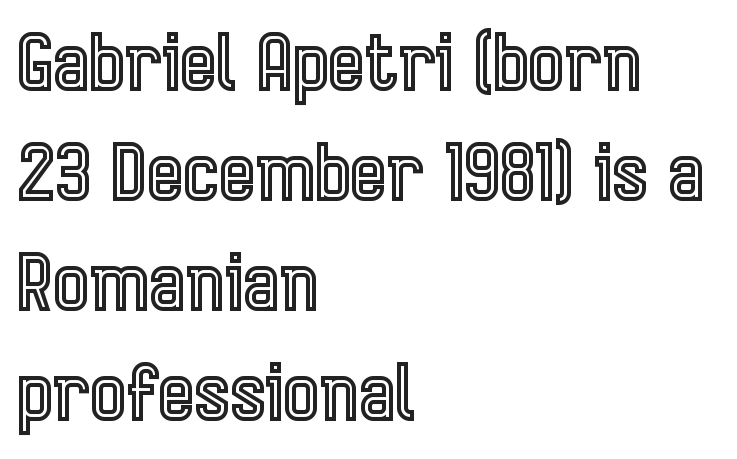
Proportional: the letters do not fall into vertical columns. The space between consecutive lines is moderate. Is the letter spacing exaggerated? No — it looks like the ordinary default. Descenders hang freely into open space. The paragraph shown leans on its left margin. Rendered with straight, roman letterforms.
